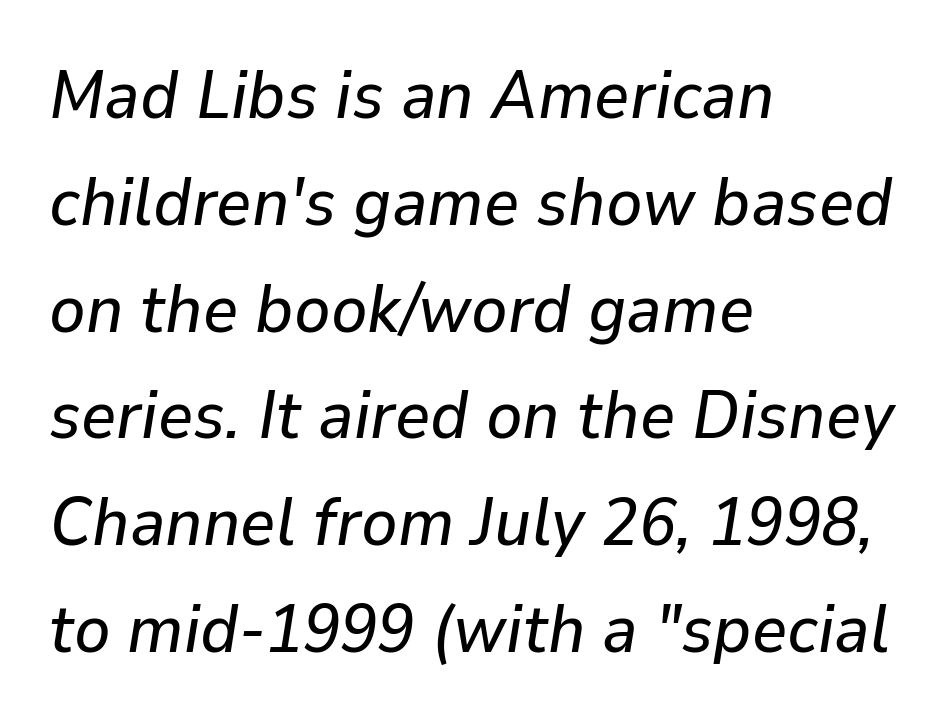
The whole block is typeset with a tilt. Each letter keeps its own natural width here, so spacing adapts to shape. Layout note: lines flush left. The zone under the glyphs is completely vacant.
